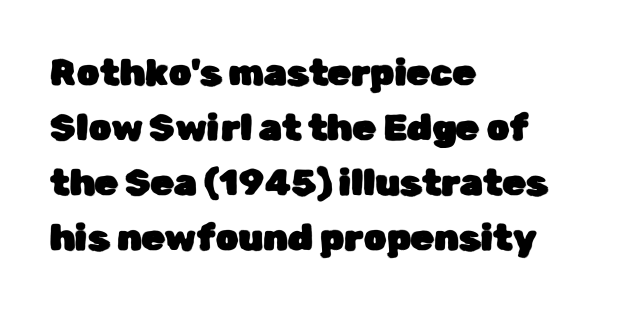
It's the straight-up-and-down kind of type. Interline gaps are of average width in this sample. Descenders hang freely into open space. In terms of letterform style, serifs are entirely absent.
